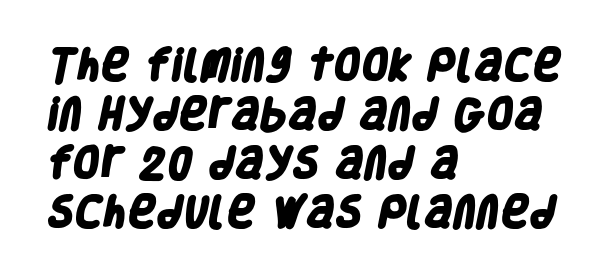
The image shows 35 px heavy, condensed sans-serif type; set left-aligned, normal line spacing (1.4x), normal letter spacing, not underlined; low stroke contrast and a large x-height.
